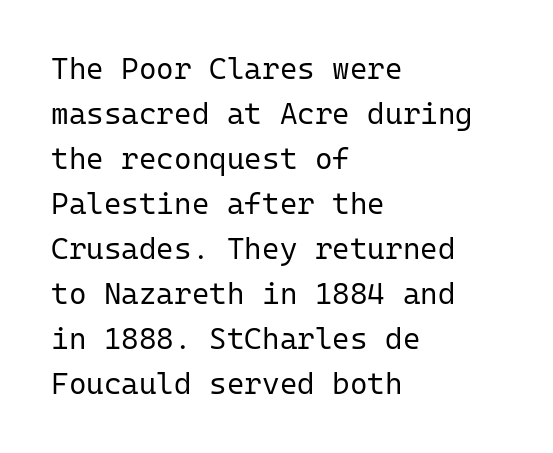
The compositor pushed each line to the left boundary. The gap between lines stays unmarked. Evenly set lines give the paragraph a standard silhouette. No feet cap the strokes, marking this as sans-serif type.
